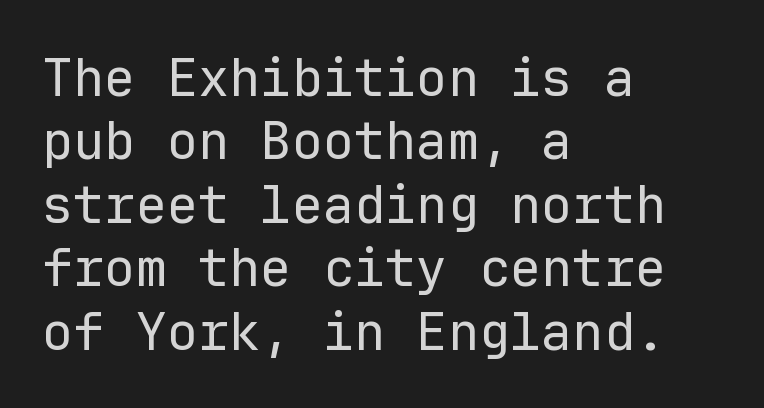
Caption: face not bold, strokes unweighted. Every row of glyphs begins at an identical x-position on the left. This is the regular roman posture of the typeface. Serifs: no, the terminals of the letterforms are clean. Anything drawn beneath the words? Only blank space. Do the characters align in a grid? Yes, the font is monospaced.
